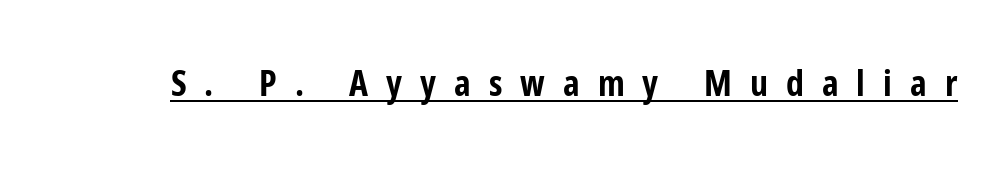
The axis of the letterforms is exactly vertical. Varying glyph widths throughout — classic text-font behaviour. The rendering uses a bold face; every stroke is thick and dark. This sample carries an underscore along the baseline area.
